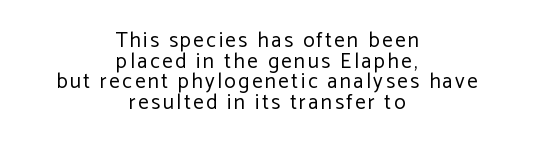
Q: Is the text bold? A: No.
Q: Is the text italic (slanted)? A: No, it is upright.
Q: Is the text underlined? A: No.
Q: How is the paragraph aligned? A: Centered.
Q: Is the spacing between lines tight, normal or loose? A: Tight.
